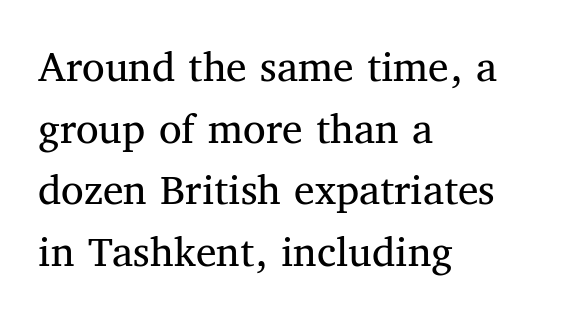
The image shows 46 px regular-weight serif type, upright; set left-aligned, normal line spacing (1.34x), normal letter spacing, not underlined; medium stroke contrast and a medium x-height.
